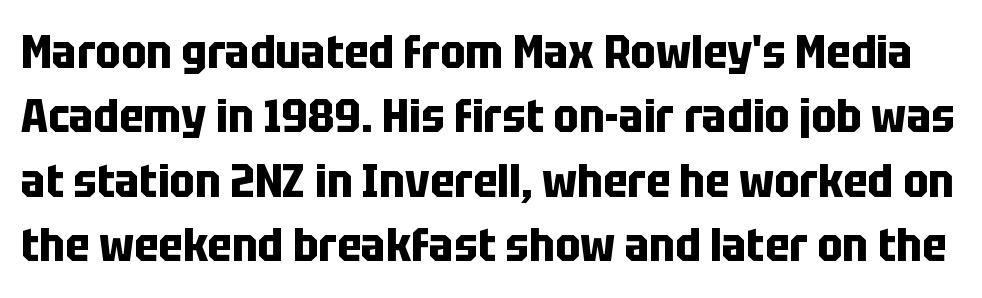
The typography opts for an upright posture over an oblique one. The rendering uses a moderate line-height, typical for paragraphs. Default kerning and tracking; the words read as compact shapes. The rendering shows plain stroke endings on the letterforms — a sans-serif design. Strong, thick strokes mark this as bold type.
